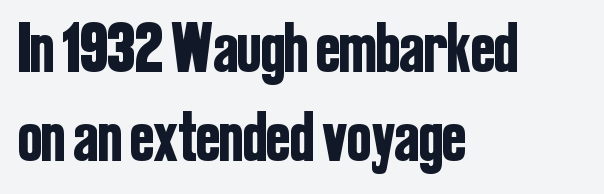
Notice how the passage keeps a crisp vertical edge on the left only. You could call the tracking neutral — neither tight nor loose. Each new line begins a customary step beneath the previous one. The letters advance in unequal steps, a hallmark of proportional type. A typesetter would mark this as roman, not italic.
